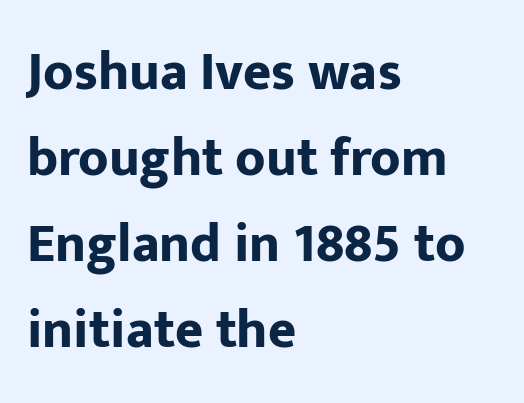
Note: no serifs on the glyphs. Unmarked baselines from the first word to the last. Think of a printed novel: that variable character pitch is what you see here. Whoever set this chose a conventional vertical rhythm. Every character sits straight up, as roman type does. Chunky letters — that's bold for sure.
